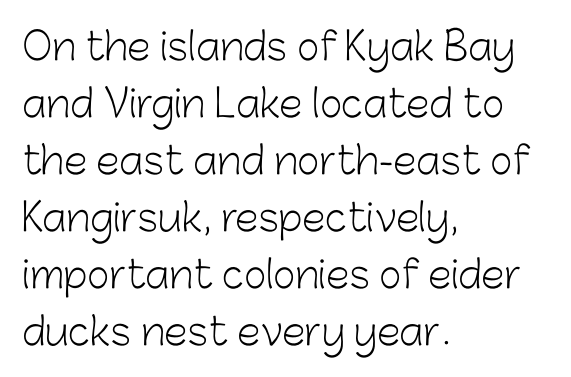
{"serif": "no", "italic": "no", "bold": "no", "weight": "light", "width": "normal", "stroke_contrast": "low", "x_height": "medium", "monospaced": "no", "underline": "no", "align": "left", "line_spacing": "normal", "line_spacing_ratio": 1.5, "letter_spacing": "normal", "letter_spacing_em": 0.0, "glyph_px": 38}
